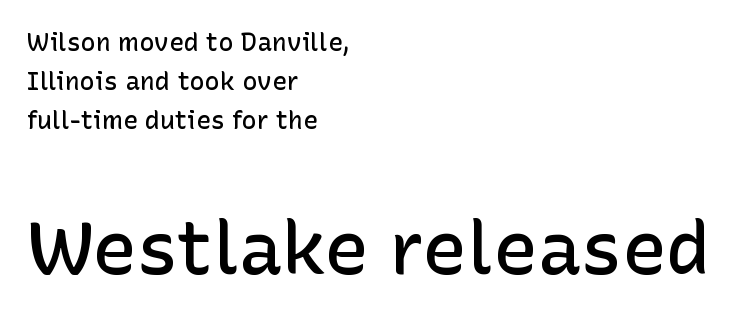
The image shows 74 px semibold sans-serif type, upright; set left-aligned, normal line spacing (1.56x), normal letter spacing, not underlined; the second (bottom) block is 2.96x larger; low stroke contrast and a medium x-height.
